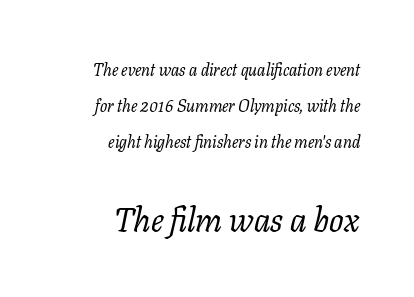
The lines in this sample share a right terminus and differ only in where they begin. Old-style or modern, the face here clearly has serifs. Glyph-to-glyph distance matches everyday printed text. Stem width sits at or under what a default text font uses.
